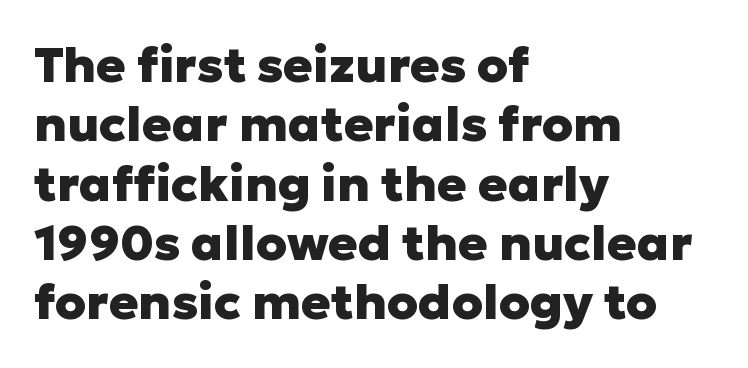
{"serif": "no", "italic": "no", "bold": "yes", "weight": "heavy", "width": "normal", "stroke_contrast": "low", "x_height": "medium", "monospaced": "no", "underline": "no", "align": "left", "line_spacing_ratio": 1.21, "letter_spacing": "normal", "letter_spacing_em": 0.0, "glyph_px": 49}
